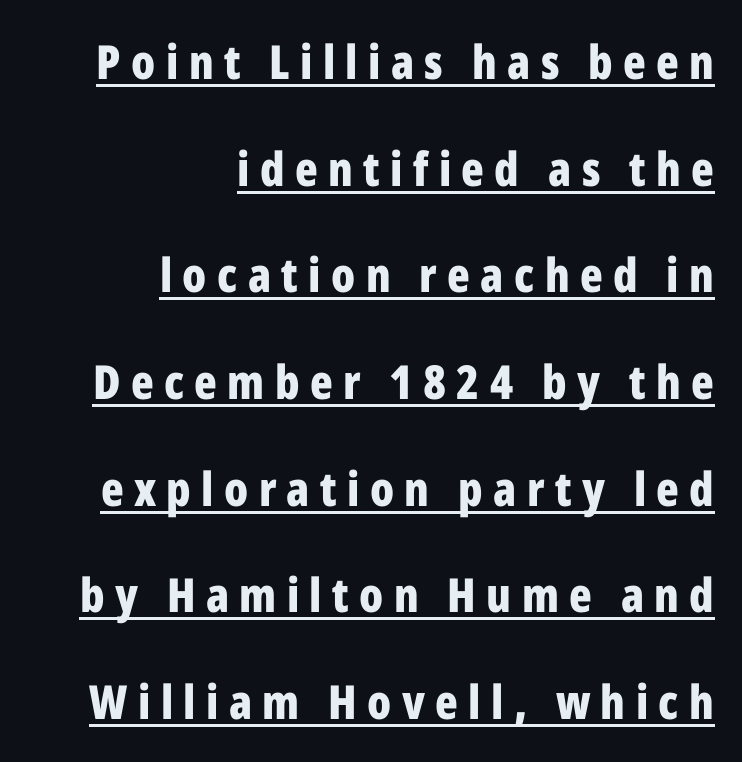
Q: Is the text bold? A: Yes.
Q: Is the text italic (slanted)? A: No, it is upright.
Q: Is the typeface a serif or a sans-serif typeface? A: Sans-serif.
Q: Is the text underlined? A: Yes.
Q: How is the paragraph aligned? A: Right-aligned.
Q: Is the spacing between letters normal or unusually wide? A: Unusually wide.
Q: Is the spacing between lines tight, normal or loose? A: Loose.
Q: Width (condensed, normal, or wide)? A: Condensed.
Q: Stroke contrast? A: Low.
Q: x-height? A: Medium.
Q: Monospaced? A: No.
